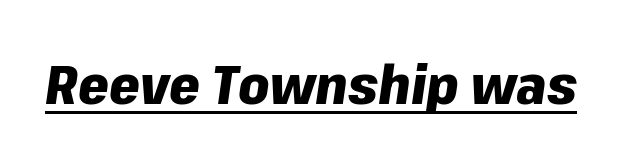
The image shows 55 px heavy type, italic (leaning right); set normal letter spacing, underlined; low stroke contrast and a medium x-height.
